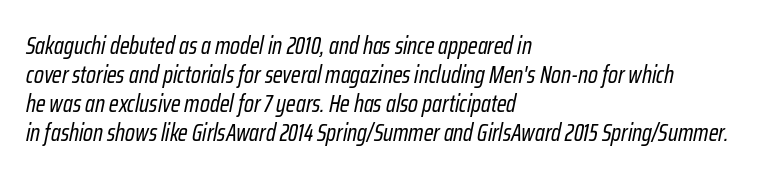
{"italic": "yes", "lean": "right", "slant_degrees": 12, "bold": "no", "underline": "no", "align": "left", "line_spacing_ratio": 1.21, "letter_spacing": "normal", "letter_spacing_em": 0.0, "glyph_px": 24}
